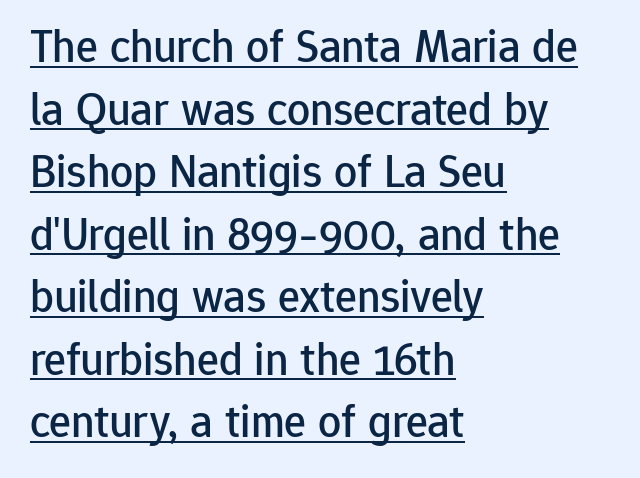
The image shows 46 px sans-serif type, upright; set left-aligned, normal line spacing (1.36x), normal letter spacing, underlined; low stroke contrast and a medium x-height.
